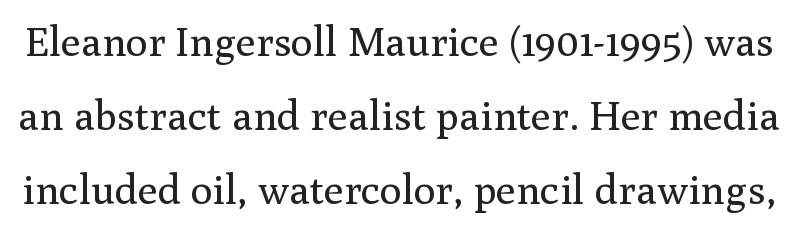
{"serif": "yes", "italic": "no", "bold": "no", "weight": "regular", "width": "normal", "stroke_contrast": "medium", "x_height": "medium", "monospaced": "no", "underline": "no", "line_spacing_ratio": 1.81, "letter_spacing": "normal", "letter_spacing_em": 0.0, "glyph_px": 41}
